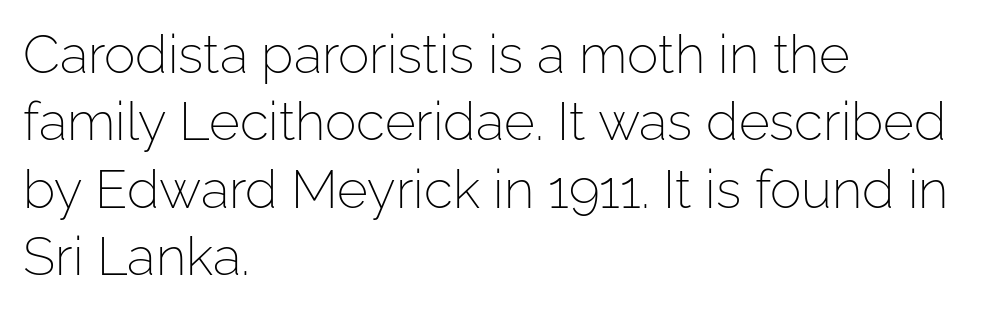
Q: Is the text bold? A: No.
Q: Is the text italic (slanted)? A: No, it is upright.
Q: Is the typeface a serif or a sans-serif typeface? A: Sans-serif.
Q: Is the text underlined? A: No.
Q: How is the paragraph aligned? A: Left-aligned.
Q: Is the spacing between letters normal or unusually wide? A: Normal.
Q: Is the spacing between lines tight, normal or loose? A: Normal.
Q: Width (condensed, normal, or wide)? A: Normal.
Q: Stroke contrast? A: Low.
Q: x-height? A: Medium.
Q: Monospaced? A: No.
